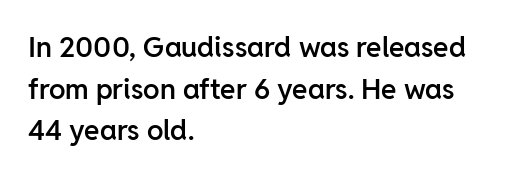
Q: Is the text bold? A: Semi-bold.
Q: Is the text italic (slanted)? A: No, it is upright.
Q: Is the typeface a serif or a sans-serif typeface? A: Sans-serif.
Q: Is the text underlined? A: No.
Q: How is the paragraph aligned? A: Left-aligned.
Q: Is the spacing between letters normal or unusually wide? A: Normal.
Q: Is the spacing between lines tight, normal or loose? A: Normal.
Q: Width (condensed, normal, or wide)? A: Normal.
Q: Stroke contrast? A: Low.
Q: x-height? A: Medium.
Q: Monospaced? A: No.
